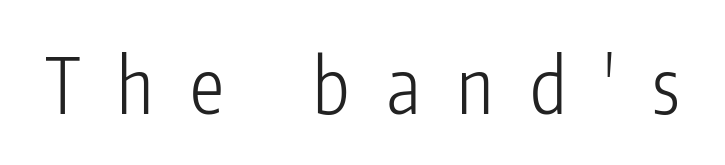
Typographically, this falls in the sans-serif category. The font is comparable to plain body text, perhaps lighter. Is this a fixed-width face? No — the glyphs have proportional, varying widths. The passage shown has open, widely tracked lettering throughout. The zone under the glyphs is completely vacant.
